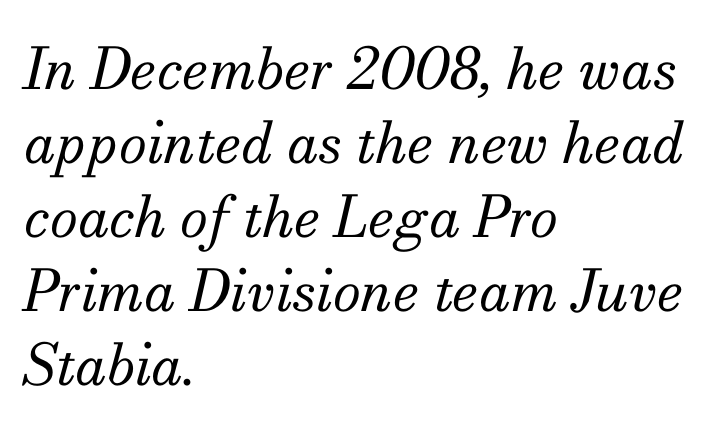
Q: Is the text bold? A: No.
Q: Is the text italic (slanted)? A: Yes, it leans right by about 13 degrees.
Q: Is the typeface a serif or a sans-serif typeface? A: Serif.
Q: Is the text underlined? A: No.
Q: How is the paragraph aligned? A: Left-aligned.
Q: Is the spacing between letters normal or unusually wide? A: Normal.
Q: Is the spacing between lines tight, normal or loose? A: Normal.
Q: Width (condensed, normal, or wide)? A: Normal.
Q: Stroke contrast? A: Medium.
Q: x-height? A: Small.
Q: Monospaced? A: No.
